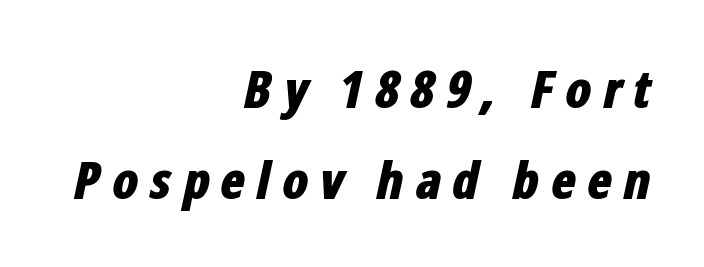
Q: Is the text bold? A: Yes.
Q: Is the text italic (slanted)? A: Yes, it leans right by about 12 degrees.
Q: Is the text underlined? A: No.
Q: How is the paragraph aligned? A: Right-aligned.
Q: Is the spacing between letters normal or unusually wide? A: Unusually wide.
Q: Width (condensed, normal, or wide)? A: Condensed.
Q: Stroke contrast? A: Low.
Q: x-height? A: Medium.
Q: Monospaced? A: No.
